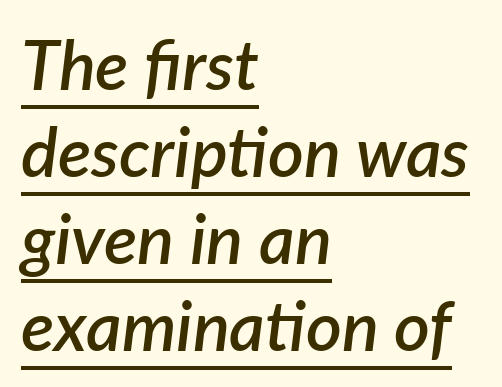
{"italic": "yes", "lean": "right", "slant_degrees": 7, "bold": "semi", "weight": "semibold", "width": "normal", "stroke_contrast": "low", "x_height": "medium", "monospaced": "no", "underline": "yes", "align": "left", "line_spacing": "normal", "line_spacing_ratio": 1.26, "letter_spacing": "normal", "letter_spacing_em": 0.0, "glyph_px": 69}
